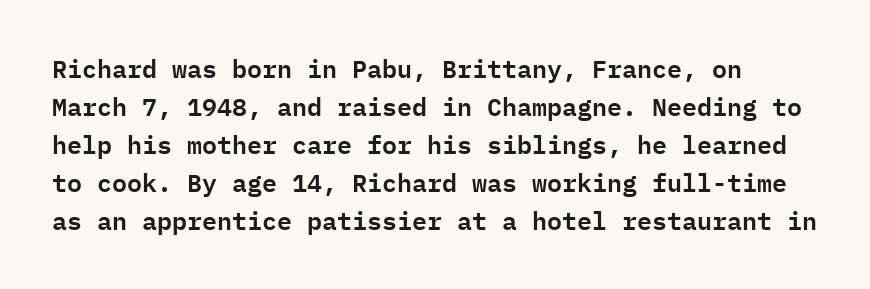
A typesetter would call this leading conventional body-copy spacing. This sample uses plain, unmodified letter spacing. Rule under the text: the space is simply empty. It's the straight-up-and-down kind of type.
